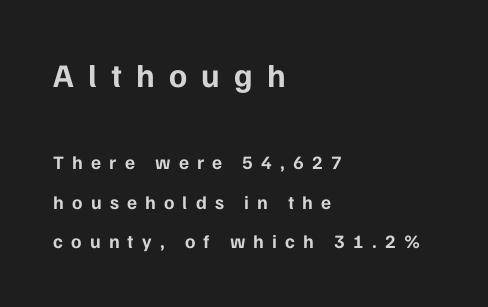
This rendering uses left alignment, leaving the right contour irregular. The type family on display is of the sans-serif kind. This sample has the flowing, uneven cadence of proportional lettering. The rendering inserts visible extra space after every character. Posture: straight, roman, zero tilt. Underlining? Definitely not there.
